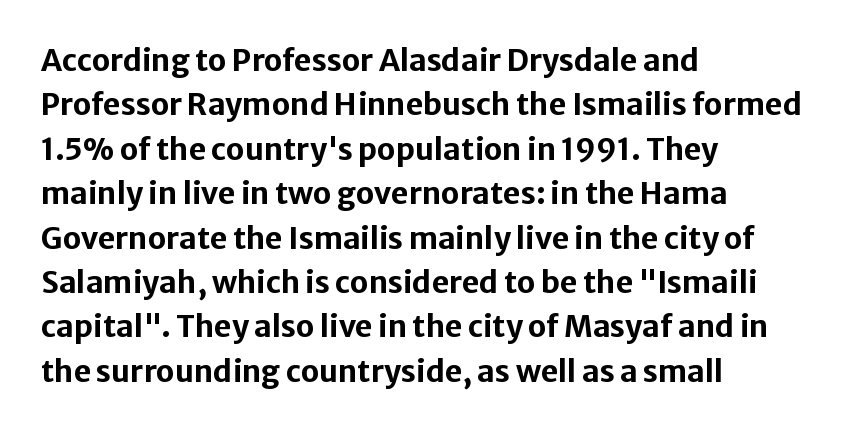
Q: Is the text bold? A: Yes.
Q: Is the text italic (slanted)? A: No, it is upright.
Q: Is the typeface a serif or a sans-serif typeface? A: Sans-serif.
Q: Is the text underlined? A: No.
Q: How is the paragraph aligned? A: Left-aligned.
Q: Is the spacing between letters normal or unusually wide? A: Normal.
Q: Is the spacing between lines tight, normal or loose? A: Normal.
Q: Width (condensed, normal, or wide)? A: Normal.
Q: Stroke contrast? A: Low.
Q: x-height? A: Medium.
Q: Monospaced? A: No.
